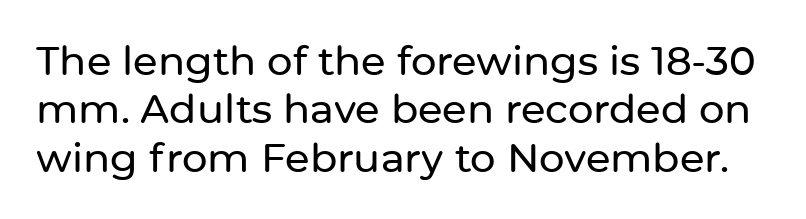
Observe the absence of serifs on each vertical stroke in this sample. Rule under the text: the space is simply empty. Spacing verdict: proportional, widths tailored to each character. The lettering stays uniformly vertical, giving the passage a roman look.
